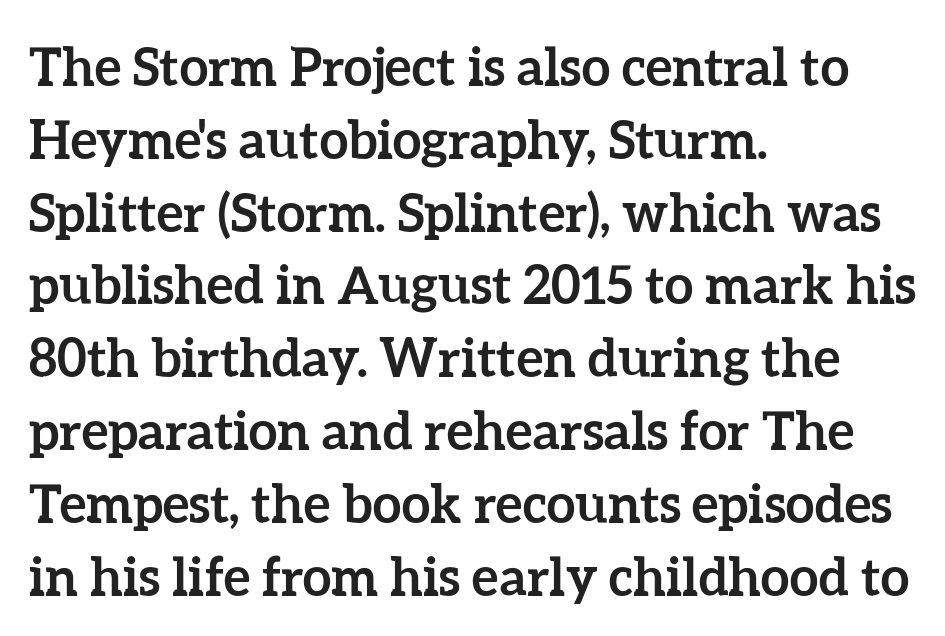
What weight is shown? A full bold with thick strokes. Designer's note — italics off, roman on. A typesetter would call this zero additional tracking. The compositor pushed each line to the left boundary. Notice how descenders clear the ascenders below comfortably — that's standard leading. Anything drawn beneath the words? Only blank space.
